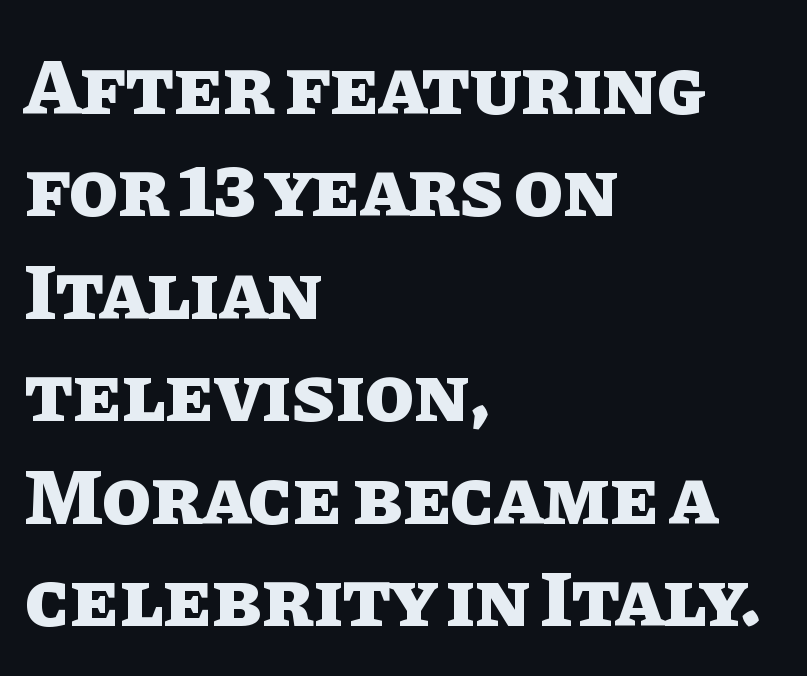
The image shows 80 px heavy type, upright; set left-aligned, normal line spacing (1.28x), normal letter spacing, not underlined; low stroke contrast and a large x-height.
